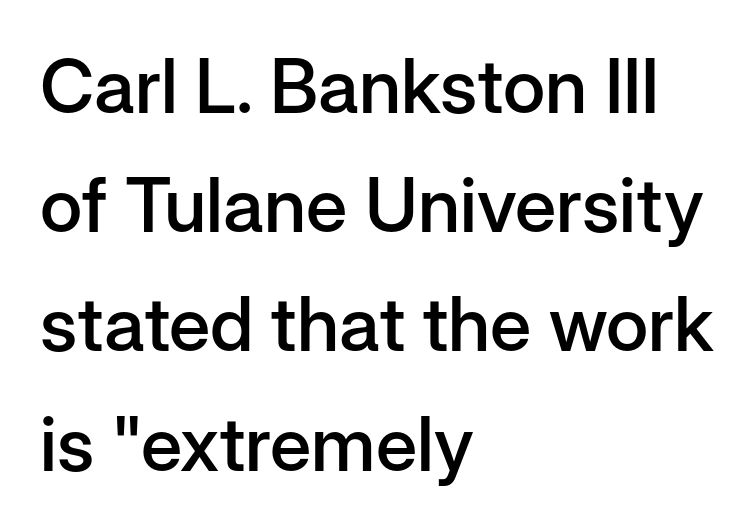
No italicization has been applied; the sample stays upright. The face used here is a sans, in the tradition of grotesques and geometrics. Its strokes are somewhat broadened, the hallmark of semibold type. The rendering uses a moderate line-height, typical for paragraphs.
